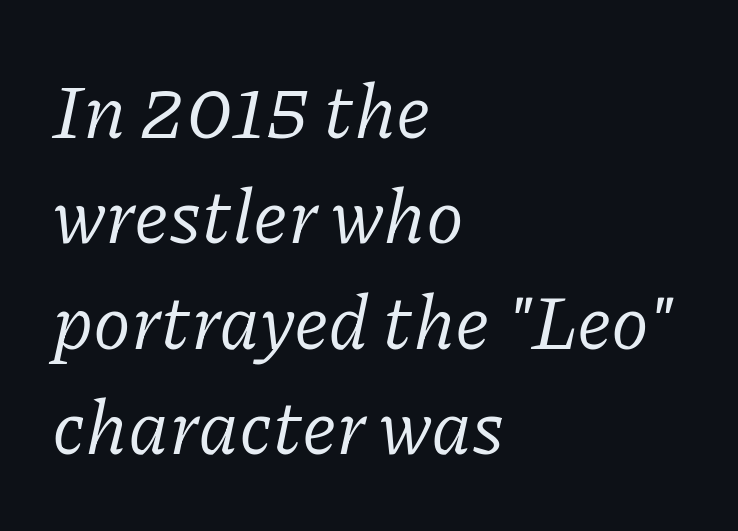
{"serif": "yes", "italic": "yes", "lean": "right", "slant_degrees": 11, "bold": "no", "weight": "regular", "width": "normal", "stroke_contrast": "low", "x_height": "medium", "monospaced": "no", "underline": "no", "align": "left", "line_spacing": "normal", "line_spacing_ratio": 1.37, "letter_spacing": "normal", "letter_spacing_em": 0.0, "glyph_px": 77}
